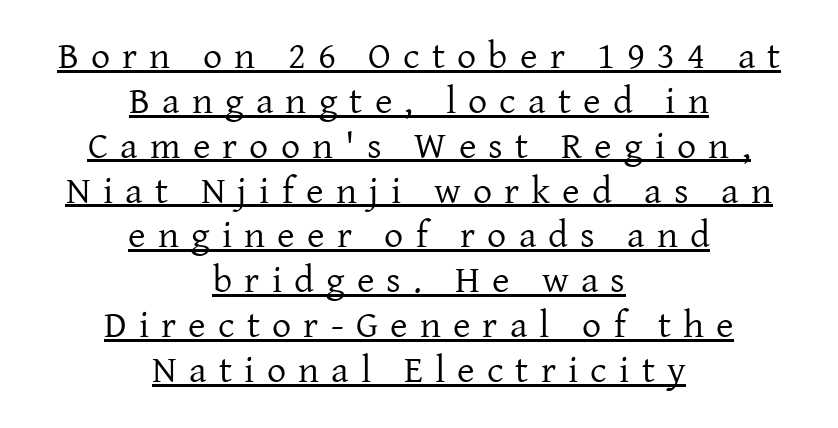
Q: Is the text bold? A: No.
Q: Is the text italic (slanted)? A: No, it is upright.
Q: Is the typeface a serif or a sans-serif typeface? A: Serif.
Q: Is the text underlined? A: Yes.
Q: How is the paragraph aligned? A: Centered.
Q: Is the spacing between letters normal or unusually wide? A: Unusually wide.
Q: Width (condensed, normal, or wide)? A: Normal.
Q: Stroke contrast? A: Low.
Q: x-height? A: Medium.
Q: Monospaced? A: No.
